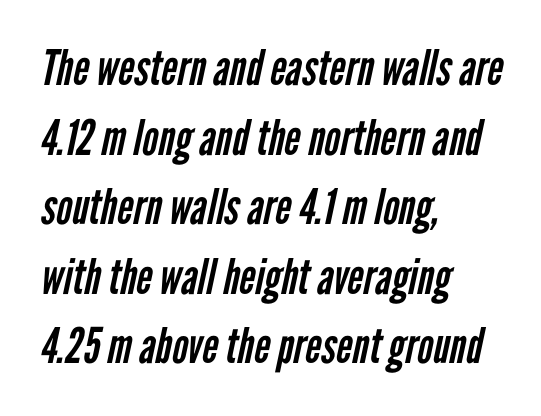
{"serif": "no", "bold": "no", "weight": "regular", "width": "condensed", "stroke_contrast": "low", "x_height": "medium", "monospaced": "no", "underline": "no", "align": "left", "line_spacing": "normal", "line_spacing_ratio": 1.42, "letter_spacing": "normal", "letter_spacing_em": 0.0, "glyph_px": 49}
